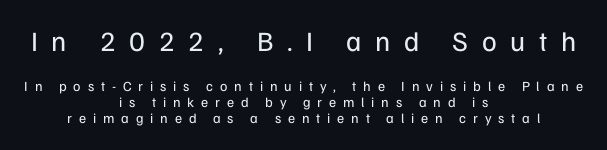
{"serif": "no", "italic": "no", "bold": "no", "weight": "regular", "width": "normal", "stroke_contrast": "low", "x_height": "medium", "monospaced": "no", "underline": "no", "align": "center", "line_spacing": "tight", "line_spacing_ratio": 1.14, "letter_spacing": "wide", "letter_spacing_em": 0.49, "larger_block": "first", "size_ratio": 2.0, "glyph_px": 28}
